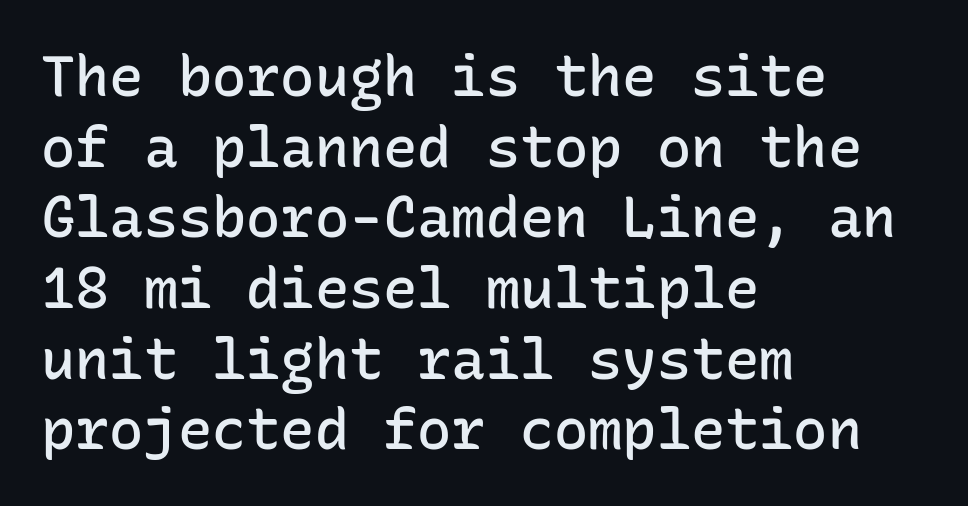
{"serif": "no", "italic": "no", "bold": "semi", "weight": "semibold", "width": "normal", "stroke_contrast": "low", "x_height": "medium", "monospaced": "yes", "underline": "no", "align": "left", "line_spacing_ratio": 1.24, "letter_spacing": "normal", "letter_spacing_em": 0.0, "glyph_px": 57}
